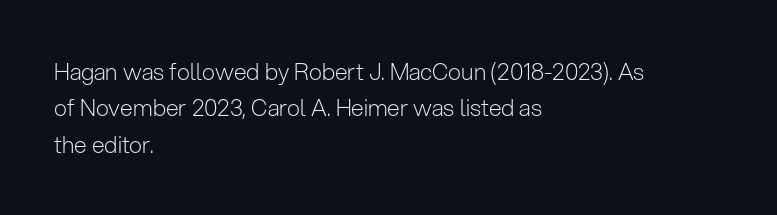
{"italic": "no", "bold": "no", "underline": "no", "align": "left", "line_spacing": "normal", "line_spacing_ratio": 1.58, "letter_spacing": "normal", "letter_spacing_em": 0.0, "glyph_px": 23}
